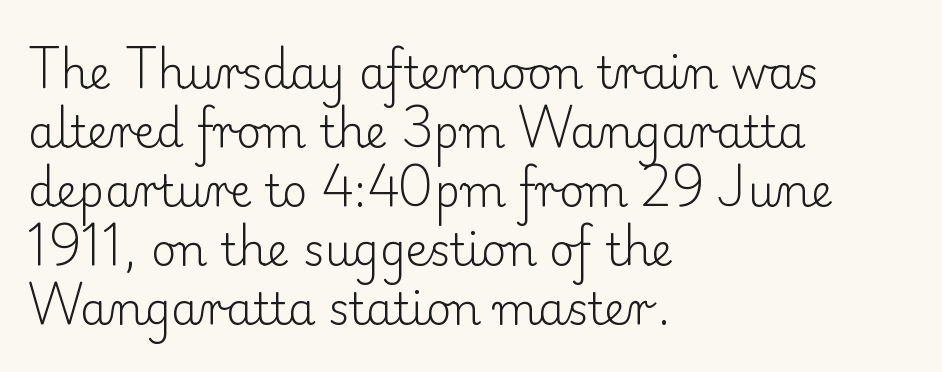
{"italic": "no", "bold": "no", "weight": "light", "width": "normal", "stroke_contrast": "low", "x_height": "small", "monospaced": "no", "underline": "no", "align": "left", "line_spacing": "normal", "line_spacing_ratio": 1.34, "letter_spacing": "normal", "letter_spacing_em": 0.0, "glyph_px": 44}
